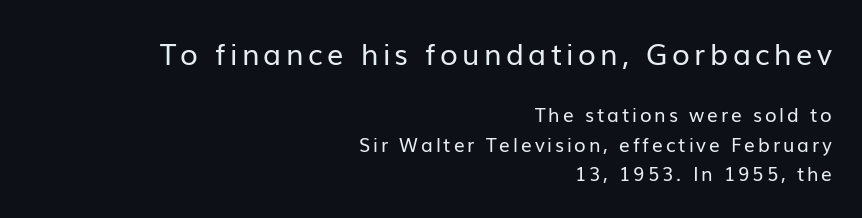
{"serif": "no", "italic": "no", "bold": "no", "weight": "regular", "width": "normal", "stroke_contrast": "low", "x_height": "medium", "monospaced": "no", "underline": "no", "align": "right", "line_spacing": "normal", "line_spacing_ratio": 1.57, "larger_block": "first", "size_ratio": 1.53, "glyph_px": 29}
